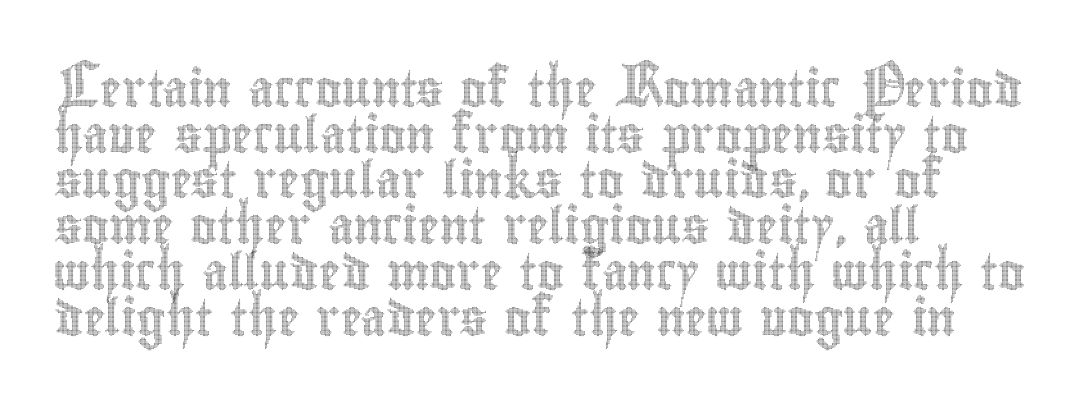
{"italic": "no", "width": "condensed", "x_height": "small", "monospaced": "no", "underline": "no", "align": "left", "line_spacing": "normal", "line_spacing_ratio": 1.27, "letter_spacing": "normal", "letter_spacing_em": 0.0, "glyph_px": 36}
